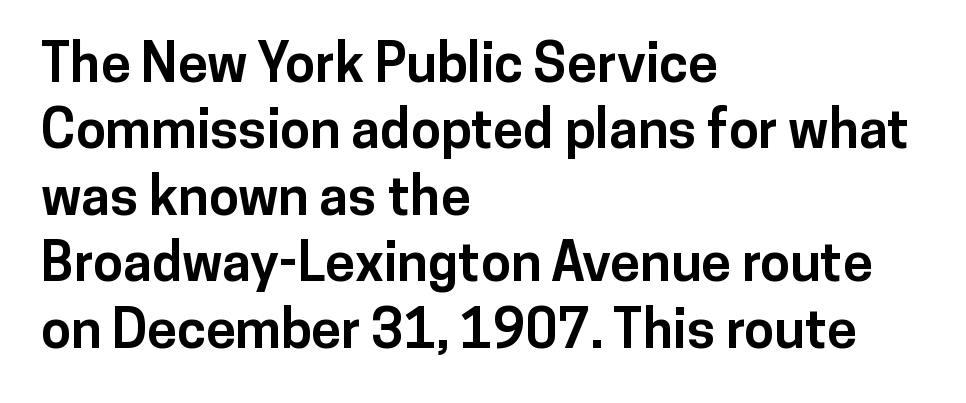
{"serif": "no", "italic": "no", "bold": "yes", "weight": "bold", "width": "normal", "stroke_contrast": "low", "x_height": "medium", "monospaced": "no", "underline": "no", "align": "left", "line_spacing_ratio": 1.23, "letter_spacing": "normal", "letter_spacing_em": 0.0, "glyph_px": 54}
